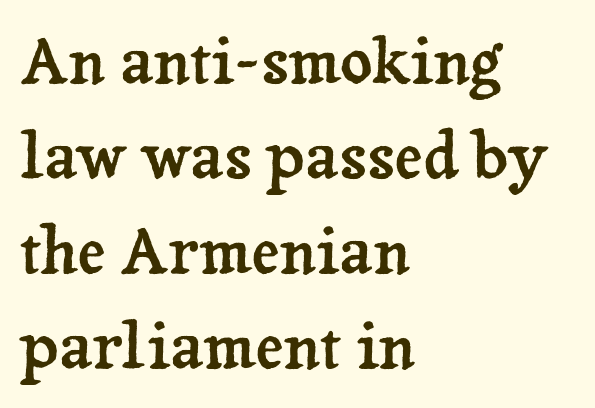
{"serif": "yes", "italic": "no", "width": "normal", "stroke_contrast": "low", "x_height": "medium", "monospaced": "no", "underline": "no", "align": "left", "line_spacing": "normal", "line_spacing_ratio": 1.51, "letter_spacing": "normal", "letter_spacing_em": 0.0, "glyph_px": 63}
